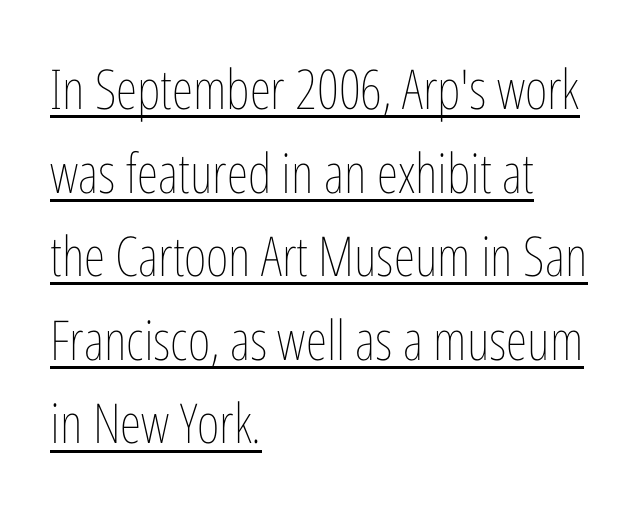
Think standard paragraph weight, or any step lighter than that. One glance says typical: line gaps are just what's usual. What stands out about the letter spacing? Nothing — it is the standard amount. Spacing verdict: proportional, widths tailored to each character.
